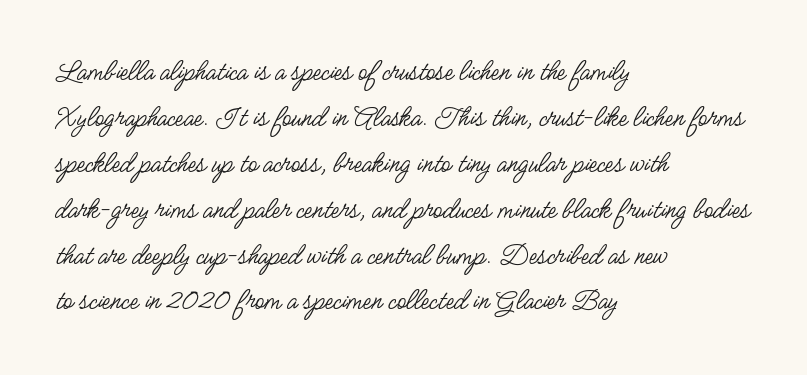
Q: Is the text bold? A: No.
Q: Is the text italic (slanted)? A: Yes.
Q: Is the typeface a serif or a sans-serif typeface? A: Sans-serif.
Q: Is the text underlined? A: No.
Q: How is the paragraph aligned? A: Left-aligned.
Q: Is the spacing between letters normal or unusually wide? A: Normal.
Q: Is the spacing between lines tight, normal or loose? A: Normal.
Q: Width (condensed, normal, or wide)? A: Condensed.
Q: Stroke contrast? A: Low.
Q: x-height? A: Small.
Q: Monospaced? A: No.
